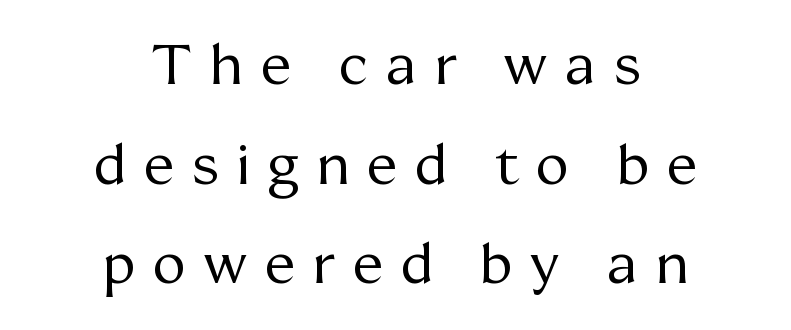
Q: Is the text bold? A: No.
Q: Is the text italic (slanted)? A: No, it is upright.
Q: Is the typeface a serif or a sans-serif typeface? A: Serif.
Q: Is the text underlined? A: No.
Q: How is the paragraph aligned? A: Centered.
Q: Is the spacing between letters normal or unusually wide? A: Unusually wide.
Q: Width (condensed, normal, or wide)? A: Normal.
Q: Stroke contrast? A: Medium.
Q: x-height? A: Medium.
Q: Monospaced? A: No.
